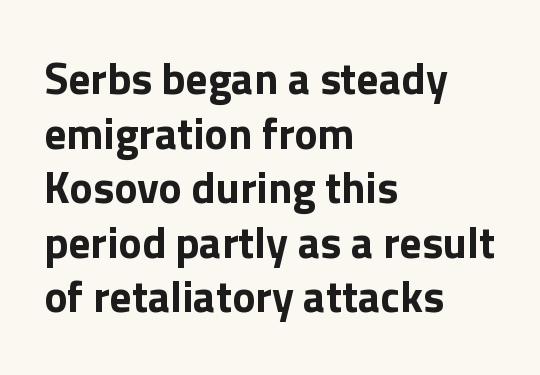
Q: Is the text bold? A: Yes.
Q: Is the text italic (slanted)? A: No, it is upright.
Q: Is the typeface a serif or a sans-serif typeface? A: Sans-serif.
Q: Is the text underlined? A: No.
Q: How is the paragraph aligned? A: Left-aligned.
Q: Is the spacing between letters normal or unusually wide? A: Normal.
Q: Width (condensed, normal, or wide)? A: Normal.
Q: x-height? A: Medium.
Q: Monospaced? A: No.
